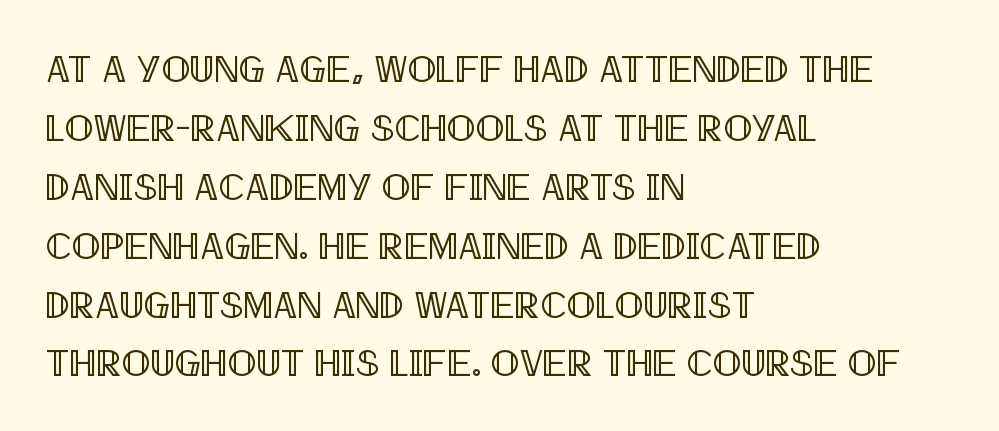
Q: Is the text italic (slanted)? A: No, it is upright.
Q: Is the text underlined? A: No.
Q: How is the paragraph aligned? A: Left-aligned.
Q: Is the spacing between letters normal or unusually wide? A: Normal.
Q: Is the spacing between lines tight, normal or loose? A: Normal.
Q: Width (condensed, normal, or wide)? A: Condensed.
Q: x-height? A: Large.
Q: Monospaced? A: No.
